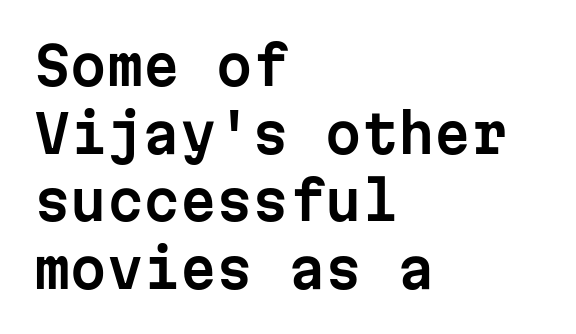
{"serif": "no", "italic": "no", "width": "normal", "stroke_contrast": "low", "x_height": "medium", "monospaced": "yes", "underline": "no", "align": "left", "line_spacing": "normal", "line_spacing_ratio": 1.3, "letter_spacing": "normal", "letter_spacing_em": 0.0, "glyph_px": 52}
